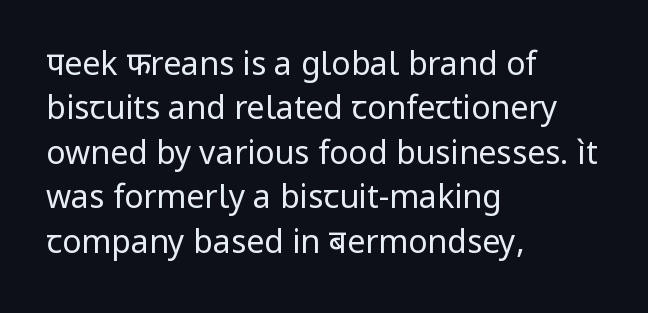
Q: Is the text bold? A: No.
Q: Is the text italic (slanted)? A: No, it is upright.
Q: Is the typeface a serif or a sans-serif typeface? A: Sans-serif.
Q: Is the text underlined? A: No.
Q: How is the paragraph aligned? A: Left-aligned.
Q: Is the spacing between letters normal or unusually wide? A: Normal.
Q: Is the spacing between lines tight, normal or loose? A: Normal.
Q: Width (condensed, normal, or wide)? A: Normal.
Q: Stroke contrast? A: Low.
Q: x-height? A: Medium.
Q: Monospaced? A: No.
